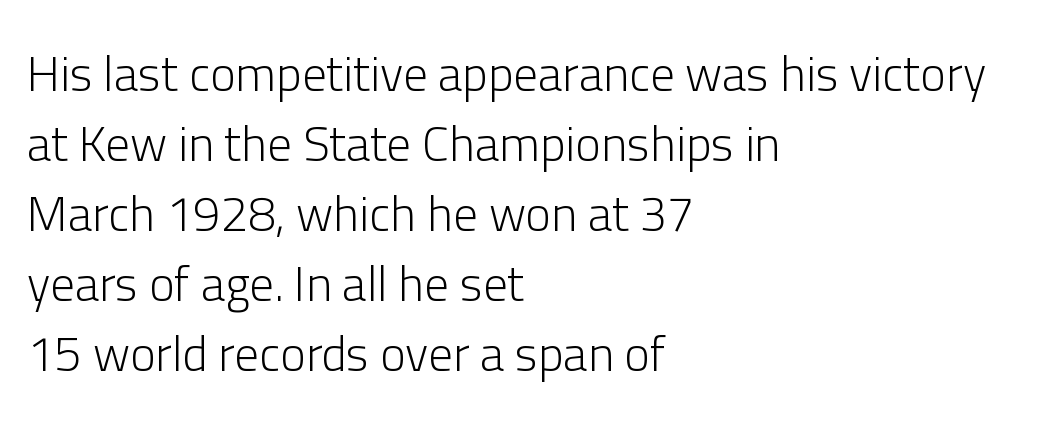
The image shows 49 px light sans-serif type, upright; set left-aligned, normal line spacing (1.43x), normal letter spacing, not underlined; low stroke contrast and a medium x-height.
